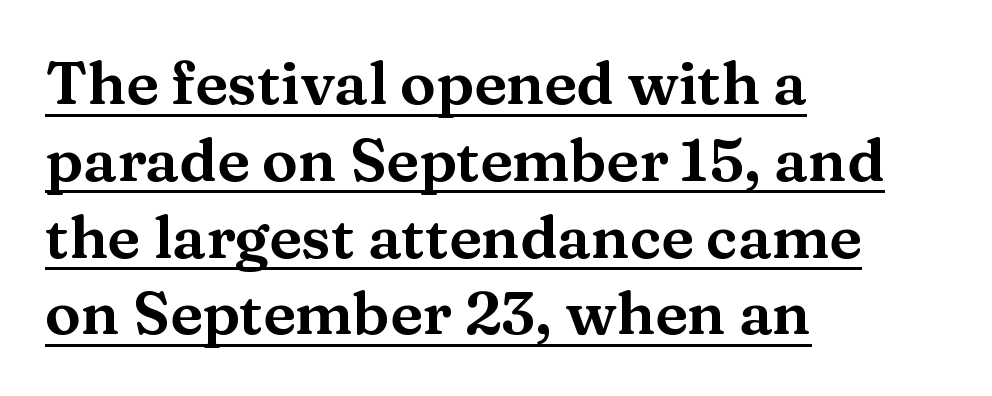
{"serif": "yes", "italic": "no", "width": "wide", "stroke_contrast": "medium", "x_height": "medium", "monospaced": "no", "underline": "yes", "align": "left", "line_spacing": "normal", "line_spacing_ratio": 1.28, "letter_spacing": "normal", "letter_spacing_em": 0.0, "glyph_px": 60}
